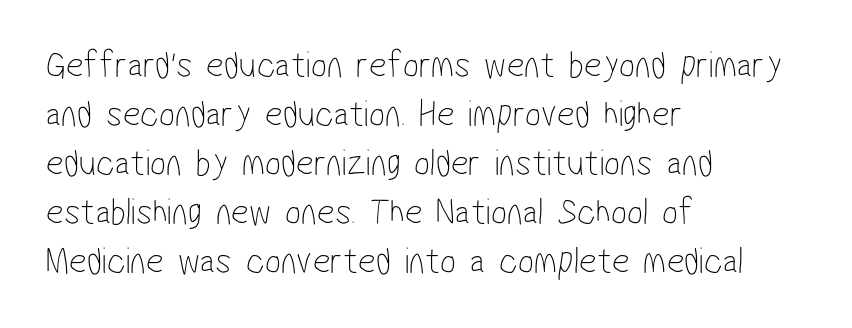
{"serif": "no", "bold": "no", "weight": "thin", "width": "condensed", "stroke_contrast": "low", "x_height": "medium", "monospaced": "no", "underline": "no", "align": "left", "line_spacing": "normal", "line_spacing_ratio": 1.29, "letter_spacing": "normal", "letter_spacing_em": 0.0, "glyph_px": 38}
